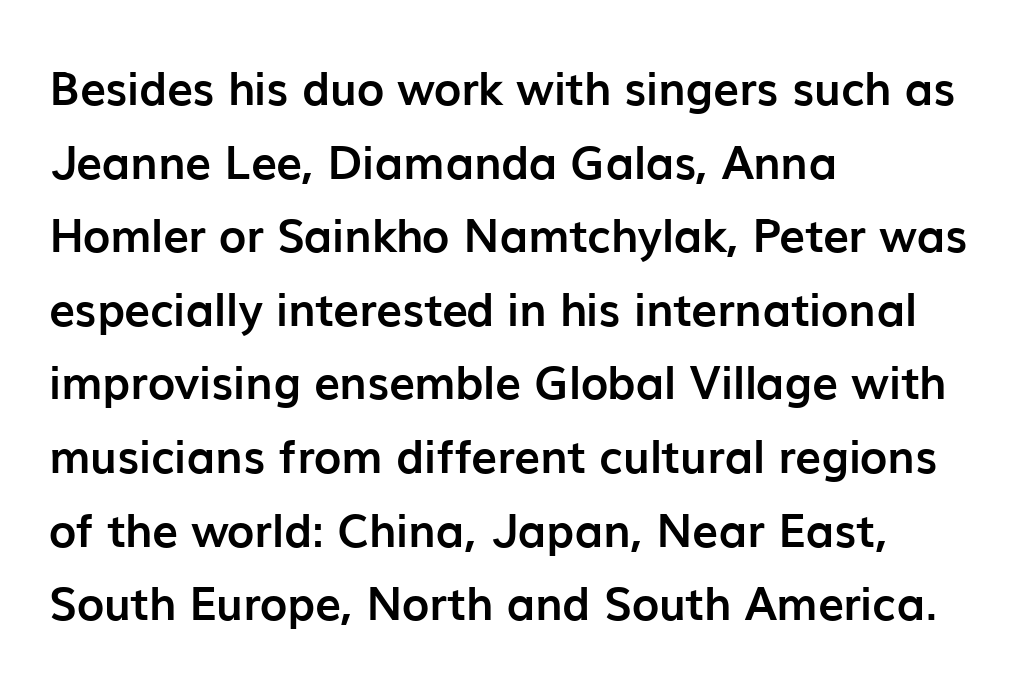
Unmarked baselines from the first word to the last. Tracking here is standard; glyphs follow each other at the usual distance. These lines are rendered in a variable-pitch font. The letters carry no serifs — their stems end cleanly without finishing strokes. The rendering uses a bold face; every stroke is thick and dark. Style check: upright.
